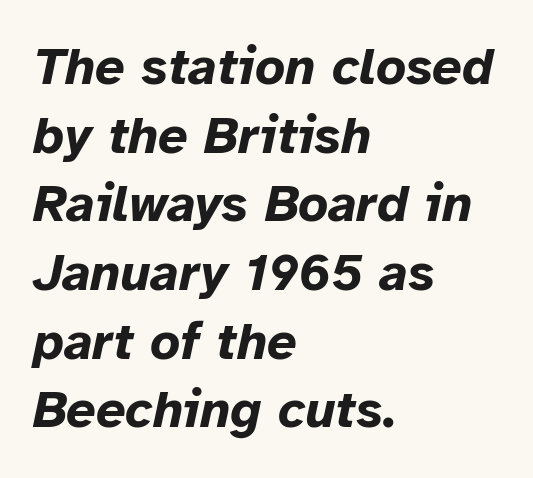
{"italic": "yes", "lean": "right", "slant_degrees": 12, "bold": "yes", "weight": "bold", "width": "normal", "stroke_contrast": "low", "x_height": "medium", "monospaced": "no", "underline": "no", "align": "left", "line_spacing": "normal", "line_spacing_ratio": 1.32, "letter_spacing": "normal", "letter_spacing_em": 0.0, "glyph_px": 52}
